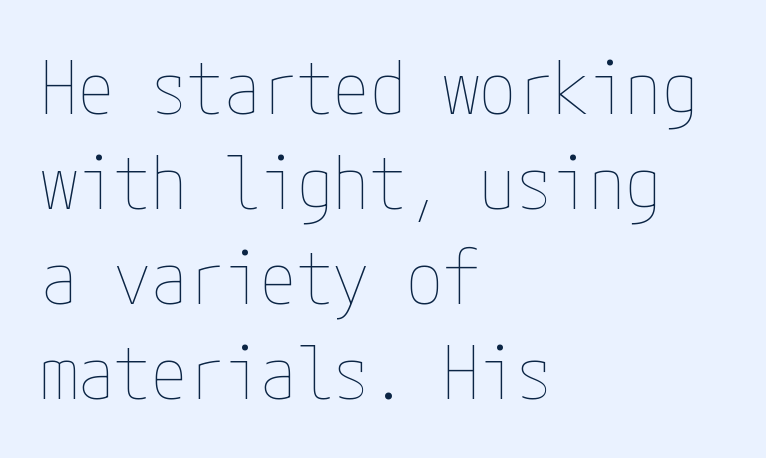
The image shows 73 px thin, condensed type, upright; set left-aligned, normal line spacing (1.3x), normal letter spacing, not underlined; low stroke contrast and a medium x-height.
